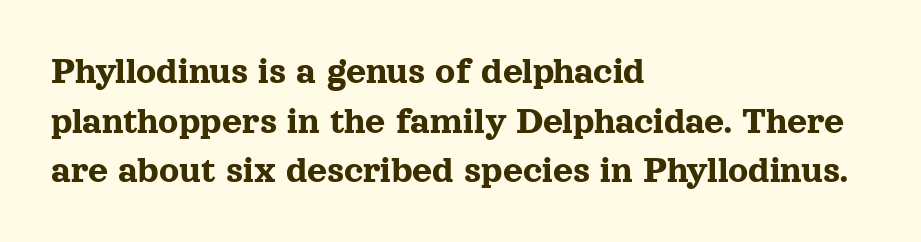
Q: Is the text italic (slanted)? A: No, it is upright.
Q: Is the typeface a serif or a sans-serif typeface? A: Serif.
Q: Is the text underlined? A: No.
Q: How is the paragraph aligned? A: Left-aligned.
Q: Is the spacing between letters normal or unusually wide? A: Normal.
Q: Is the spacing between lines tight, normal or loose? A: Normal.
Q: Width (condensed, normal, or wide)? A: Normal.
Q: x-height? A: Medium.
Q: Monospaced? A: No.
